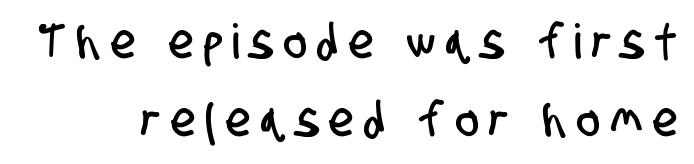
{"serif": "no", "width": "condensed", "stroke_contrast": "low", "x_height": "large", "monospaced": "no", "underline": "no", "line_spacing": "normal", "line_spacing_ratio": 1.63, "letter_spacing": "wide", "letter_spacing_em": 0.24, "glyph_px": 48}
